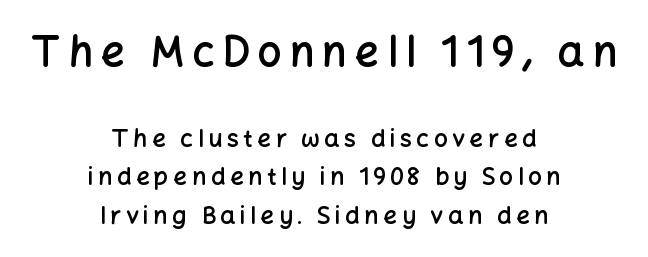
{"serif": "no", "italic": "no", "bold": "semi", "weight": "semibold", "width": "normal", "stroke_contrast": "low", "x_height": "medium", "monospaced": "no", "underline": "no", "align": "center", "line_spacing": "normal", "line_spacing_ratio": 1.6, "larger_block": "first", "size_ratio": 1.75, "glyph_px": 42}
